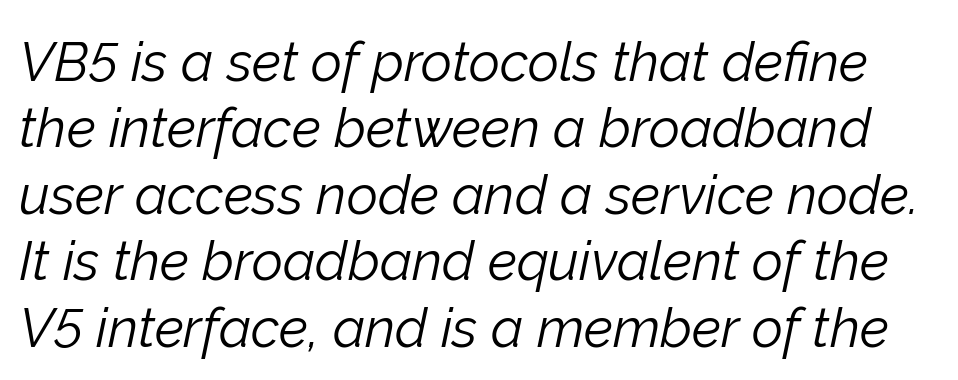
Q: Is the text bold? A: No.
Q: Is the text italic (slanted)? A: Yes, it leans right by about 12 degrees.
Q: Is the text underlined? A: No.
Q: Is the spacing between letters normal or unusually wide? A: Normal.
Q: Width (condensed, normal, or wide)? A: Normal.
Q: Stroke contrast? A: Low.
Q: x-height? A: Medium.
Q: Monospaced? A: No.
